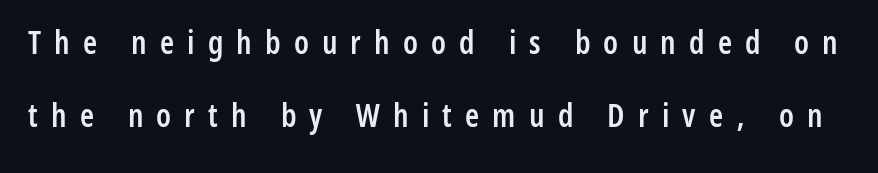
{"serif": "no", "italic": "no", "bold": "semi", "weight": "semibold", "width": "condensed", "stroke_contrast": "low", "x_height": "medium", "monospaced": "no", "underline": "no", "line_spacing": "loose", "line_spacing_ratio": 2.27, "letter_spacing": "wide", "letter_spacing_em": 0.41, "glyph_px": 32}
